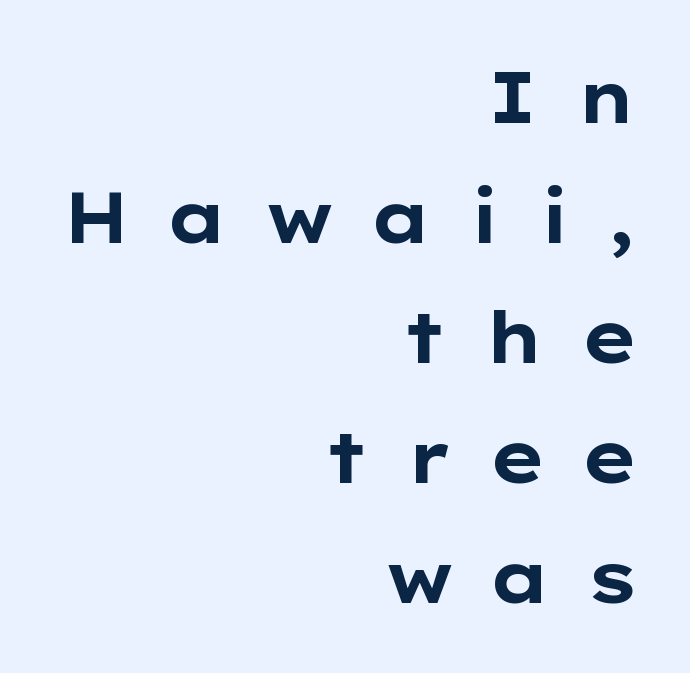
Each new line begins a customary step beneath the previous one. The foot of each line stays bare and open. The face used here is rendered with a markedly widened letterfit. Is this a fixed-width face? No — the glyphs have proportional, varying widths. Check where the strokes stop: nothing finishes them off — pure sans.
